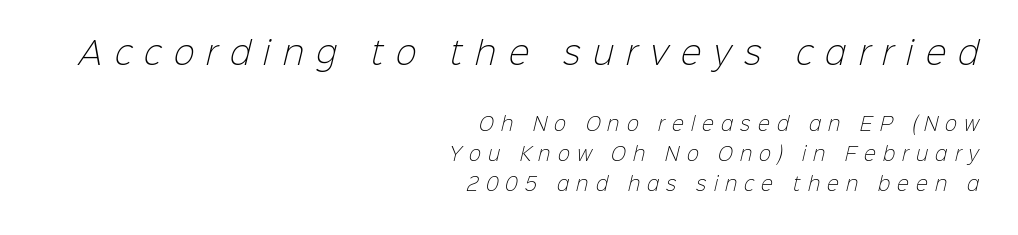
Q: Is the text bold? A: No.
Q: Is the typeface a serif or a sans-serif typeface? A: Sans-serif.
Q: Is the text underlined? A: No.
Q: How is the paragraph aligned? A: Right-aligned.
Q: Is the spacing between letters normal or unusually wide? A: Unusually wide.
Q: Is the spacing between lines tight, normal or loose? A: Normal.
Q: Which block of text is set in a larger size, the first (top) or the second (bottom)? A: The first (top) one.
Q: Width (condensed, normal, or wide)? A: Normal.
Q: Stroke contrast? A: Low.
Q: x-height? A: Medium.
Q: Monospaced? A: No.
